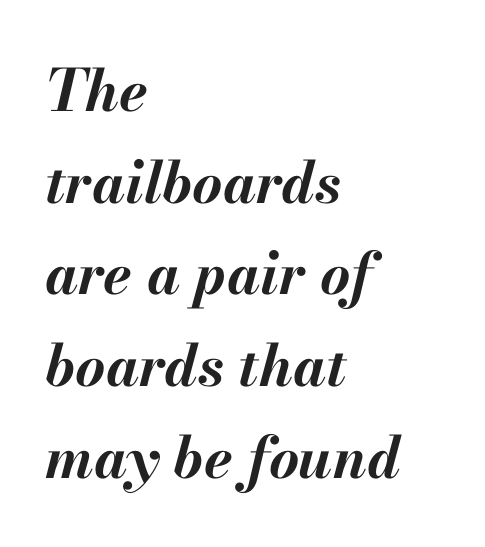
Q: Is the text bold? A: Yes.
Q: Is the text italic (slanted)? A: Yes, it leans right by about 13 degrees.
Q: Is the text underlined? A: No.
Q: How is the paragraph aligned? A: Left-aligned.
Q: Is the spacing between letters normal or unusually wide? A: Normal.
Q: Is the spacing between lines tight, normal or loose? A: Normal.
Q: Width (condensed, normal, or wide)? A: Normal.
Q: Stroke contrast? A: Medium.
Q: x-height? A: Small.
Q: Monospaced? A: No.
